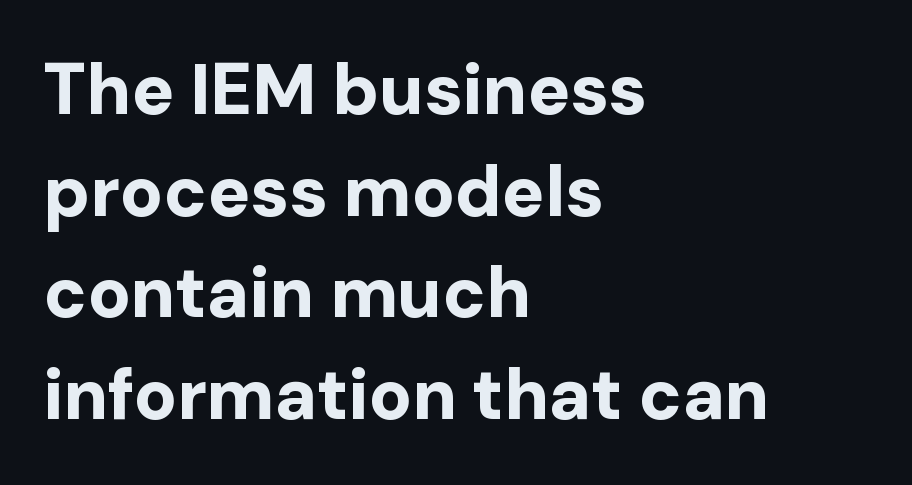
The image shows 71 px bold sans-serif type, upright; set left-aligned, normal line spacing (1.43x), normal letter spacing, not underlined; low stroke contrast and a medium x-height.
